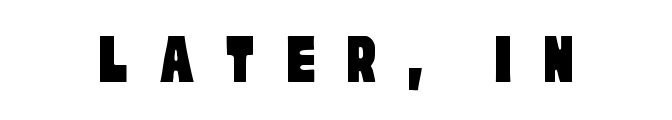
Examine the stroke ends and you'll find no serifs. This sample has the flowing, uneven cadence of proportional lettering. The baseline area is clear. Honestly, the letter spacing is so wide it's the main thing you notice.
